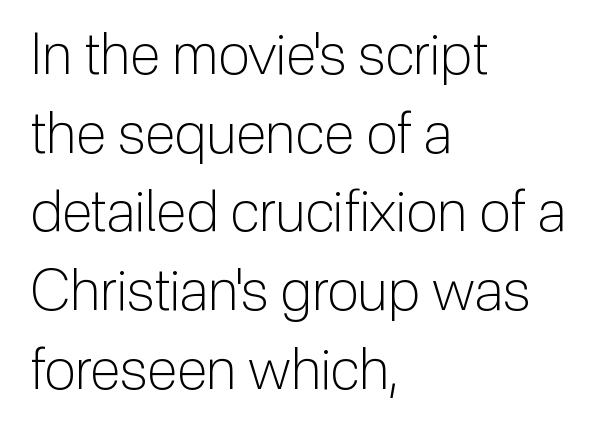
{"serif": "no", "italic": "no", "bold": "no", "weight": "light", "width": "normal", "stroke_contrast": "low", "x_height": "medium", "monospaced": "no", "underline": "no", "align": "left", "line_spacing": "normal", "line_spacing_ratio": 1.38, "letter_spacing": "normal", "letter_spacing_em": 0.0, "glyph_px": 57}
